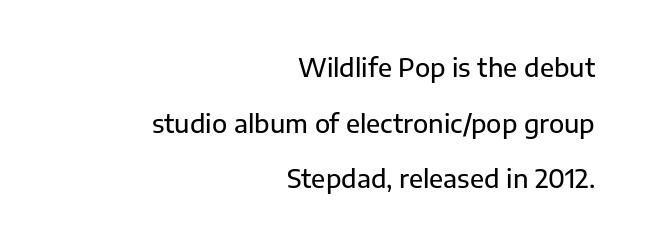
Q: Is the text italic (slanted)? A: No, it is upright.
Q: Is the text underlined? A: No.
Q: How is the paragraph aligned? A: Right-aligned.
Q: Is the spacing between letters normal or unusually wide? A: Normal.
Q: Is the spacing between lines tight, normal or loose? A: Loose.
